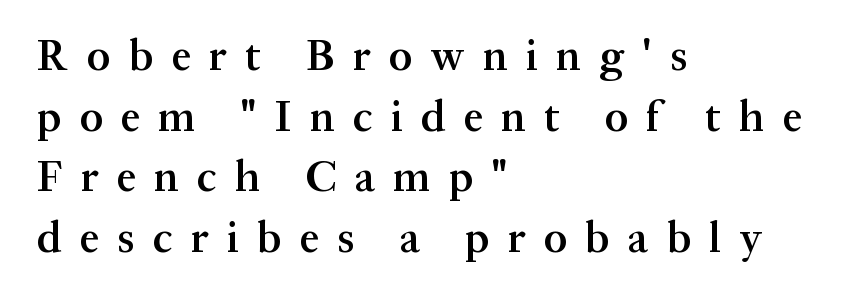
{"serif": "yes", "italic": "no", "bold": "semi", "weight": "semibold", "width": "normal", "stroke_contrast": "medium", "x_height": "medium", "monospaced": "no", "underline": "no", "align": "left", "line_spacing": "normal", "line_spacing_ratio": 1.41, "letter_spacing": "wide", "letter_spacing_em": 0.43, "glyph_px": 43}
